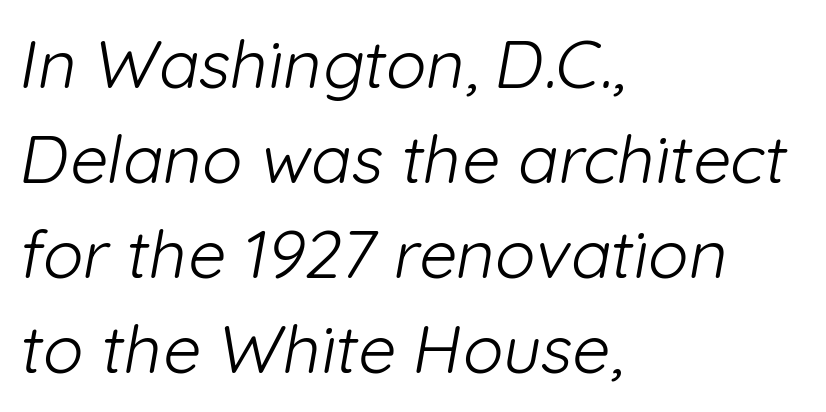
Q: Is the text bold? A: No.
Q: Is the typeface a serif or a sans-serif typeface? A: Sans-serif.
Q: Is the text underlined? A: No.
Q: How is the paragraph aligned? A: Left-aligned.
Q: Is the spacing between letters normal or unusually wide? A: Normal.
Q: Is the spacing between lines tight, normal or loose? A: Normal.
Q: Width (condensed, normal, or wide)? A: Normal.
Q: Stroke contrast? A: Low.
Q: x-height? A: Medium.
Q: Monospaced? A: No.
